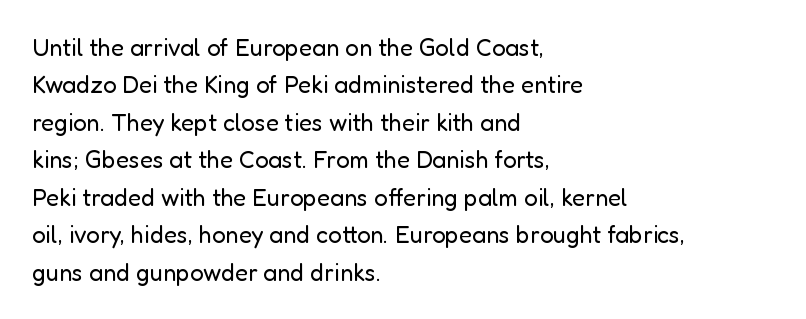
Evenly set lines give the paragraph a standard silhouette. Here the glyphs are tracked normally, forming tight word shapes. Rule under the text: the space is simply empty. Italic? Not at all — the glyphs are vertical. These glyphs show unthickened strokes, regular width or finer.
